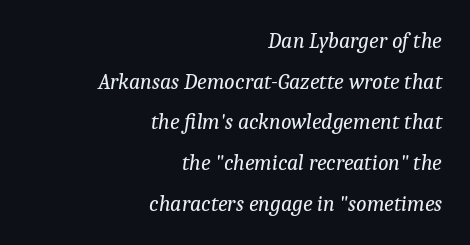
Beneath every word, the page is bare. Stems here are at most as thick as an everyday book face. Short and long lines alike share a common ending point at right. Between one letter and the next there's only the usual sliver of space. When letters slant like this, we call the style italic.
